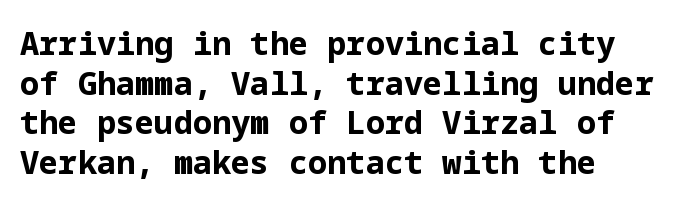
Q: Is the text bold? A: Yes.
Q: Is the text italic (slanted)? A: No, it is upright.
Q: Is the typeface a serif or a sans-serif typeface? A: Sans-serif.
Q: Is the text underlined? A: No.
Q: How is the paragraph aligned? A: Left-aligned.
Q: Is the spacing between letters normal or unusually wide? A: Normal.
Q: Width (condensed, normal, or wide)? A: Normal.
Q: Stroke contrast? A: Low.
Q: x-height? A: Medium.
